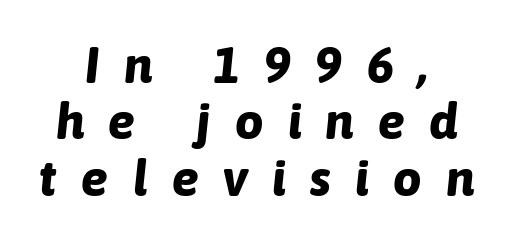
{"italic": "yes", "lean": "right", "slant_degrees": 6, "bold": "yes", "weight": "bold", "width": "normal", "stroke_contrast": "low", "x_height": "medium", "monospaced": "no", "underline": "no", "align": "center", "line_spacing": "tight", "line_spacing_ratio": 1.13, "letter_spacing": "wide", "letter_spacing_em": 0.49, "glyph_px": 50}
